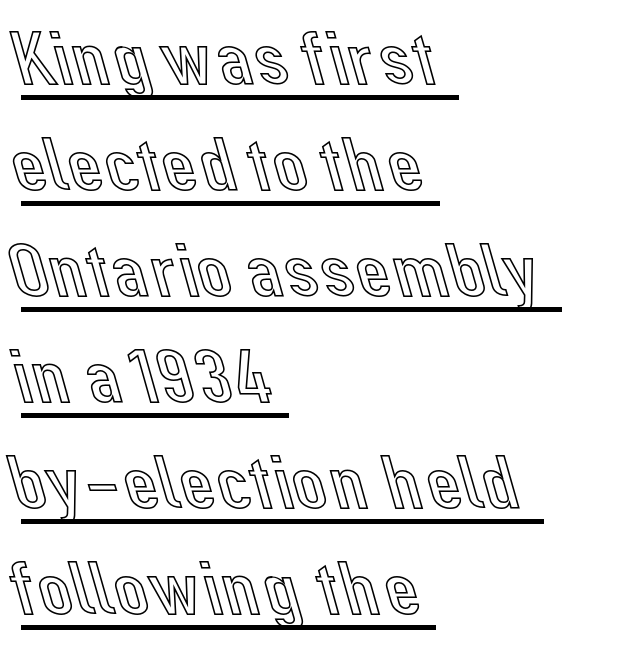
Q: Is the text italic (slanted)? A: Yes.
Q: Is the text underlined? A: Yes.
Q: How is the paragraph aligned? A: Left-aligned.
Q: Is the spacing between letters normal or unusually wide? A: Normal.
Q: Is the spacing between lines tight, normal or loose? A: Normal.
Q: Width (condensed, normal, or wide)? A: Normal.
Q: x-height? A: Medium.
Q: Monospaced? A: No.
